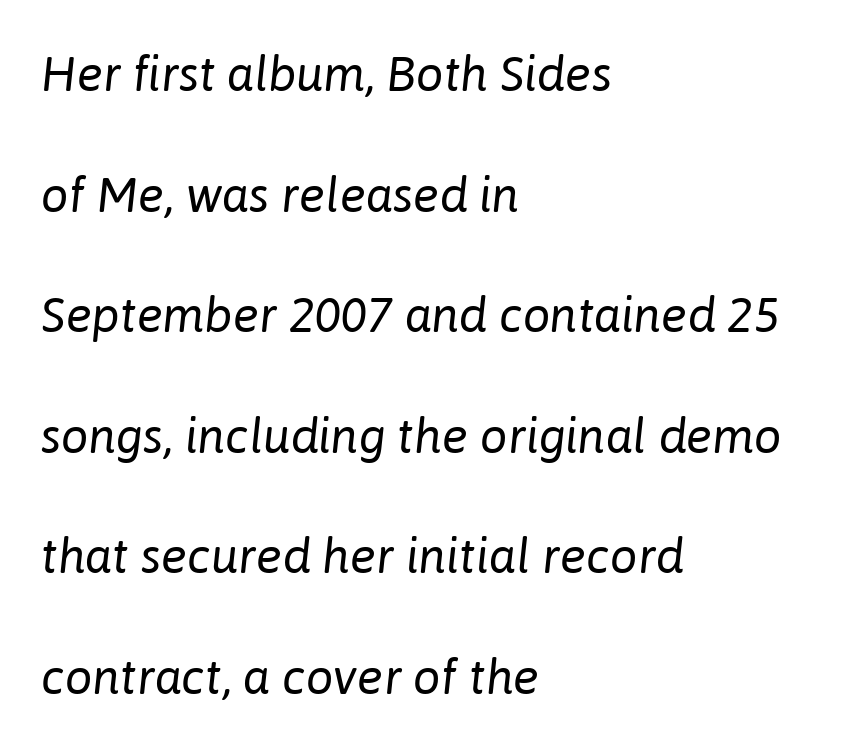
{"italic": "yes", "lean": "right", "slant_degrees": 6, "bold": "no", "weight": "regular", "width": "normal", "stroke_contrast": "low", "x_height": "medium", "monospaced": "no", "underline": "no", "align": "left", "line_spacing": "loose", "line_spacing_ratio": 2.46, "letter_spacing": "normal", "letter_spacing_em": 0.0, "glyph_px": 49}
